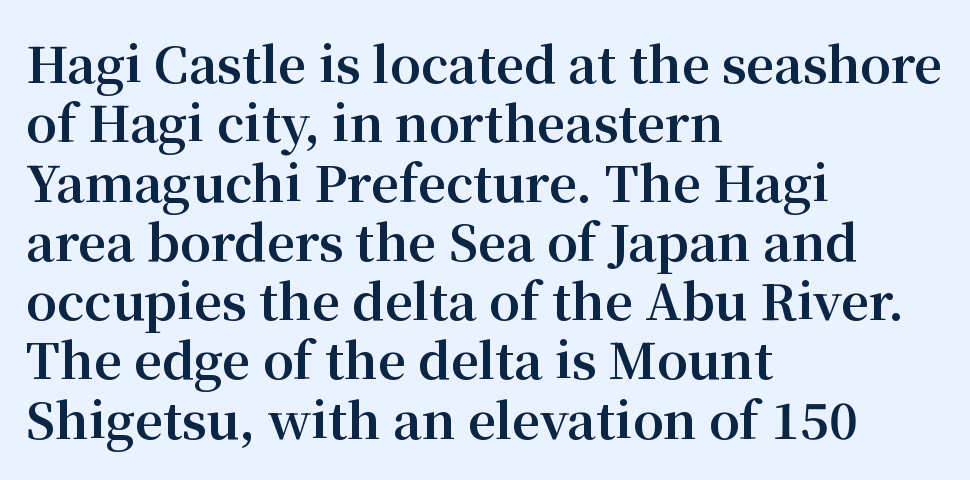
Q: Is the text bold? A: Yes.
Q: Is the text italic (slanted)? A: No, it is upright.
Q: Is the typeface a serif or a sans-serif typeface? A: Serif.
Q: Is the text underlined? A: No.
Q: How is the paragraph aligned? A: Left-aligned.
Q: Is the spacing between letters normal or unusually wide? A: Normal.
Q: Width (condensed, normal, or wide)? A: Normal.
Q: Stroke contrast? A: Medium.
Q: x-height? A: Medium.
Q: Monospaced? A: No.
